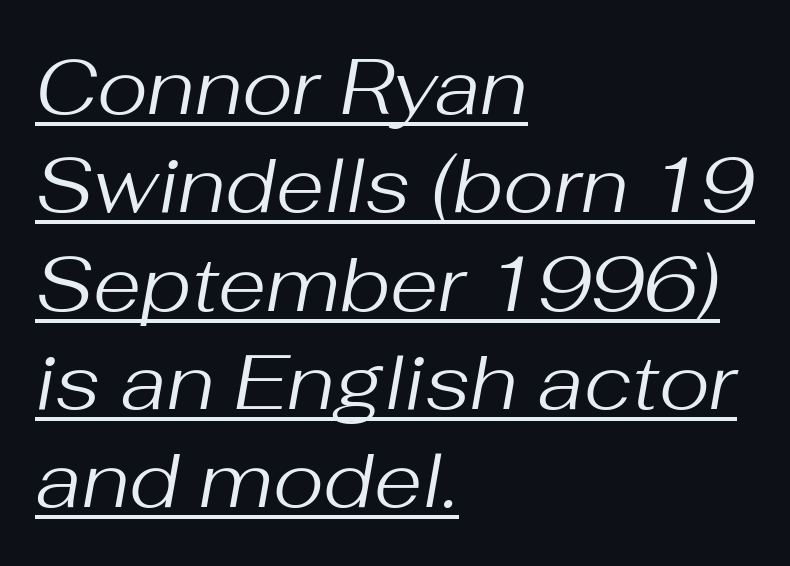
{"italic": "yes", "lean": "right", "slant_degrees": 10, "bold": "no", "weight": "regular", "width": "normal", "stroke_contrast": "medium", "x_height": "medium", "monospaced": "no", "underline": "yes", "align": "left", "line_spacing": "normal", "line_spacing_ratio": 1.26, "letter_spacing": "normal", "letter_spacing_em": 0.0, "glyph_px": 78}
